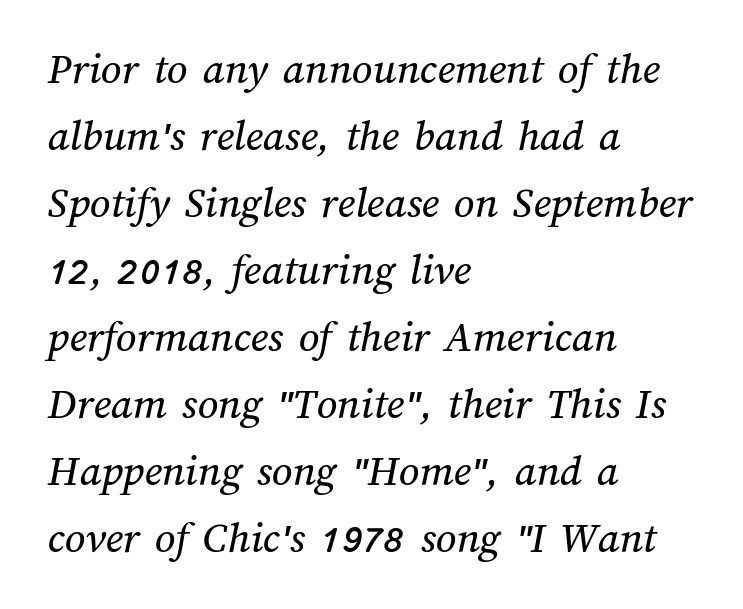
{"width": "normal", "stroke_contrast": "medium", "x_height": "medium", "monospaced": "no", "underline": "no", "align": "left", "line_spacing": "normal", "line_spacing_ratio": 1.49, "letter_spacing": "normal", "letter_spacing_em": 0.0, "glyph_px": 45}
